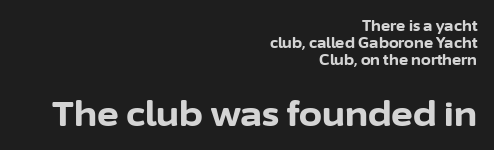
Looks like regular typesetting: each glyph gets only the width it needs. A typesetter would mark this as roman, not italic. Teacher's note: observe the even right margin — that is flush-right alignment. The designer went with a sans here, leaving each stem footless. The second block has been scaled up relative to the first. Decoration check: the copy has no underline.
